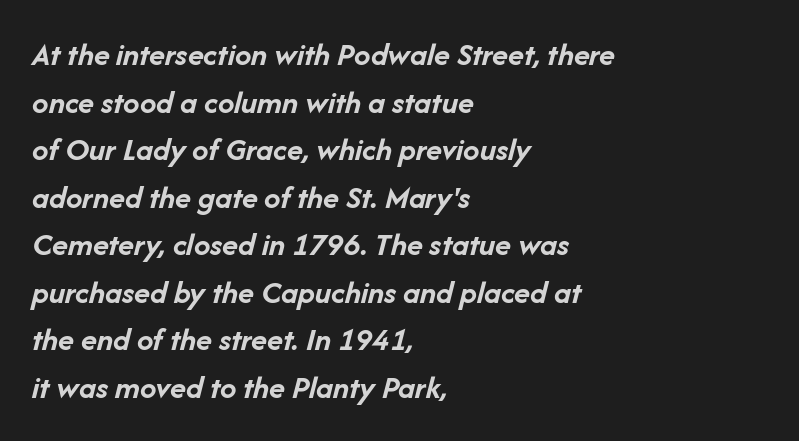
Q: Is the text bold? A: Yes.
Q: Is the text italic (slanted)? A: Yes, it leans right by about 14 degrees.
Q: Is the text underlined? A: No.
Q: How is the paragraph aligned? A: Left-aligned.
Q: Is the spacing between letters normal or unusually wide? A: Normal.
Q: Is the spacing between lines tight, normal or loose? A: Normal.
Q: Width (condensed, normal, or wide)? A: Normal.
Q: Stroke contrast? A: Low.
Q: x-height? A: Medium.
Q: Monospaced? A: No.
